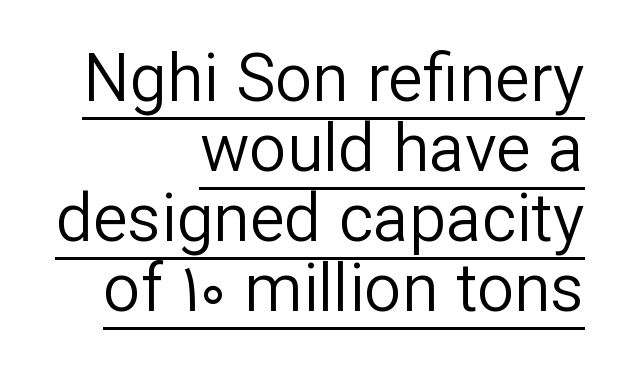
What decoration does the sample have? An underline. Reading down the block, your eye finds every line finishing at a fixed right position. The line texture is even and compact thanks to regular tracking. The font family rendered here belongs to the sans-serif group. Looks like regular typesetting: each glyph gets only the width it needs. No italicization has been applied; the sample stays upright.
